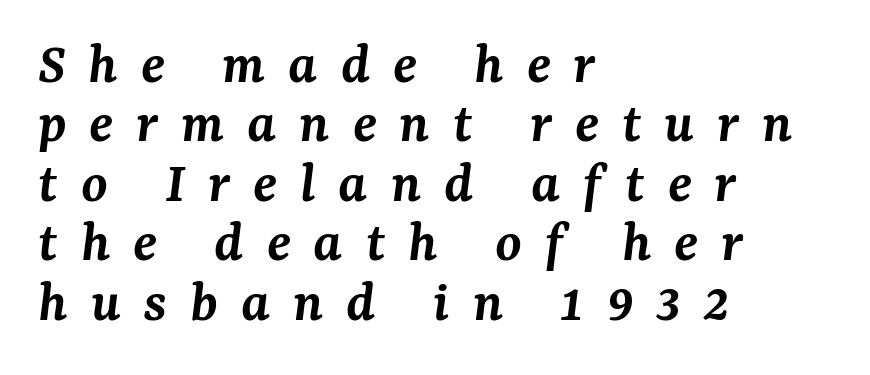
Someone cranked the tracking dial way up on this one. Spacing verdict: proportional, widths tailored to each character. The lines are quadded left. These lines huddle together more closely than default settings would place them. This rendering employs a face with finishing strokes, i.e., a serif. Observe the lean: these are italic letterforms.
